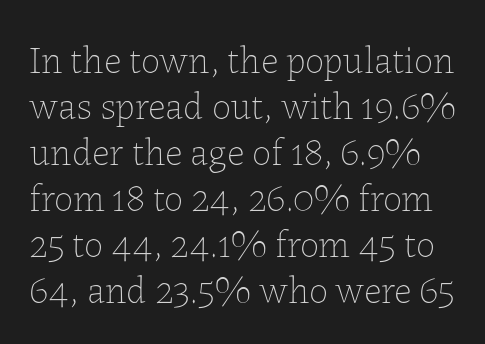
The image shows 38 px thin type, upright; set line spacing 1.21x, normal letter spacing, not underlined; low stroke contrast and a medium x-height.
